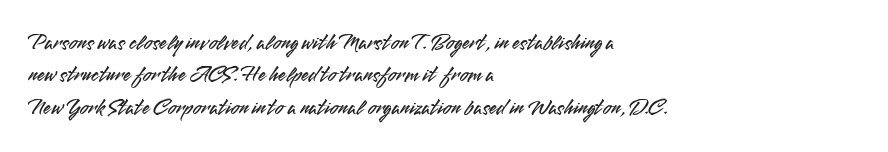
Q: Is the text italic (slanted)? A: Yes.
Q: Is the text underlined? A: No.
Q: How is the paragraph aligned? A: Left-aligned.
Q: Is the spacing between letters normal or unusually wide? A: Normal.
Q: Is the spacing between lines tight, normal or loose? A: Normal.
